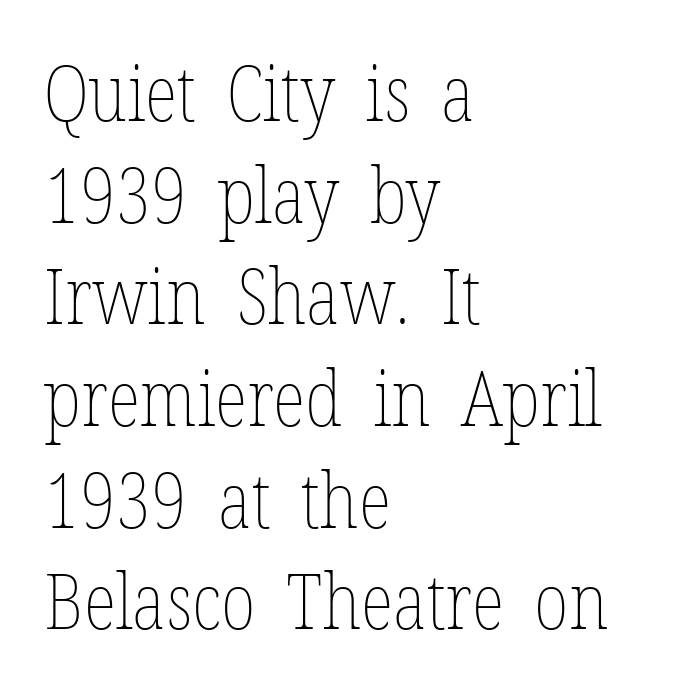
Q: Is the text bold? A: No.
Q: Is the text italic (slanted)? A: No, it is upright.
Q: Is the text underlined? A: No.
Q: How is the paragraph aligned? A: Left-aligned.
Q: Is the spacing between letters normal or unusually wide? A: Normal.
Q: Is the spacing between lines tight, normal or loose? A: Normal.
Q: Width (condensed, normal, or wide)? A: Condensed.
Q: Stroke contrast? A: Low.
Q: x-height? A: Medium.
Q: Monospaced? A: No.
